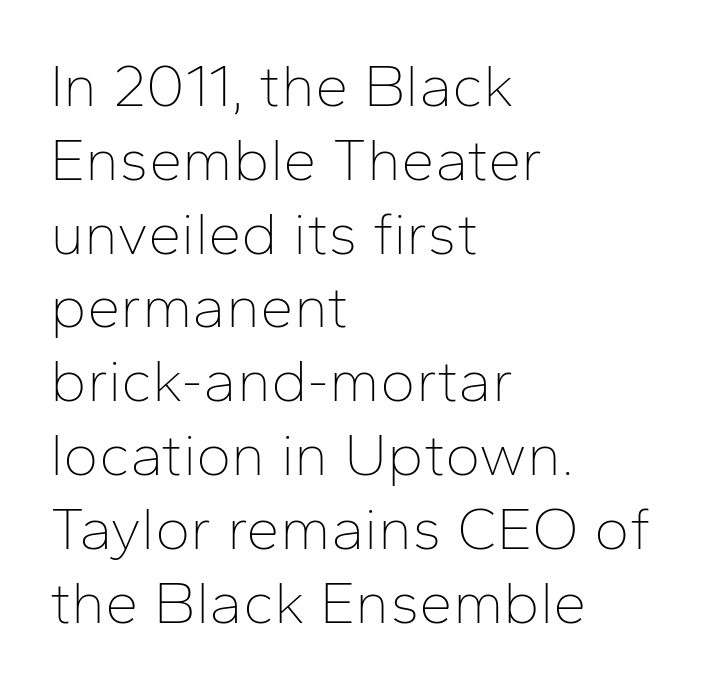
Note: no serifs on the glyphs. A typesetter would call this proportional, since set widths differ per character. In terms of posture, this sample is upright. Rule under the text: the space is simply empty.
